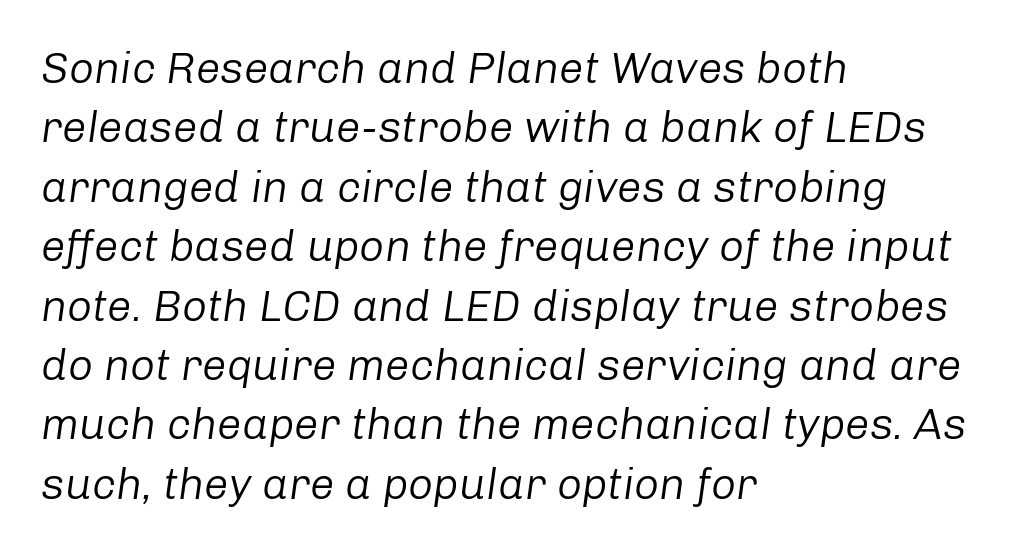
The image shows 44 px regular-weight type, italic (leaning right); set left-aligned, normal line spacing (1.35x), normal letter spacing, not underlined; low stroke contrast and a medium x-height.
